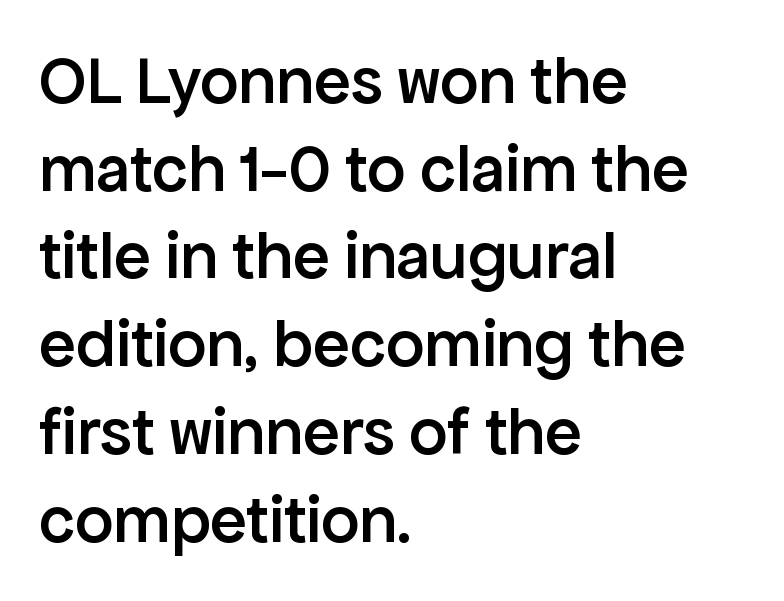
{"serif": "no", "italic": "no", "bold": "semi", "weight": "semibold", "width": "normal", "stroke_contrast": "low", "x_height": "medium", "monospaced": "no", "underline": "no", "align": "left", "line_spacing": "normal", "line_spacing_ratio": 1.29, "letter_spacing": "normal", "letter_spacing_em": 0.0, "glyph_px": 68}
